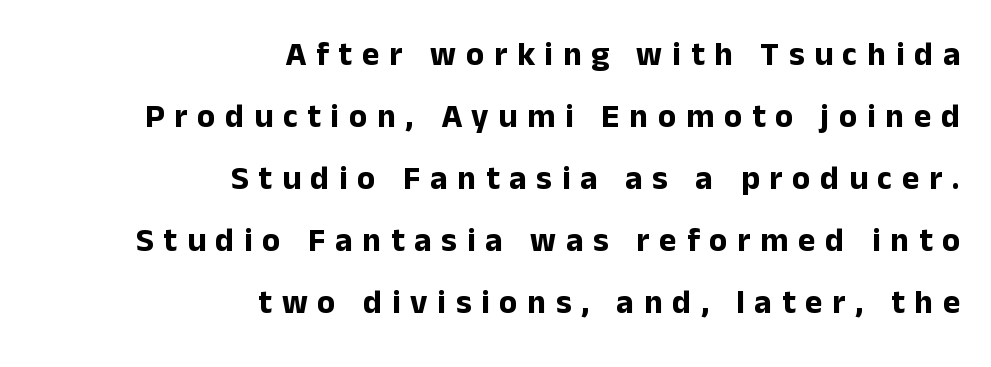
The passage shown has open, widely tracked lettering throughout. Do the letters lean? They stand straight. These lines are rendered in a variable-pitch font. In terms of letterform style, serifs are entirely absent. Visually the block forms a straight wall on the right and a jagged coastline on the left. The characters look thick and weighty, a clear bold.
